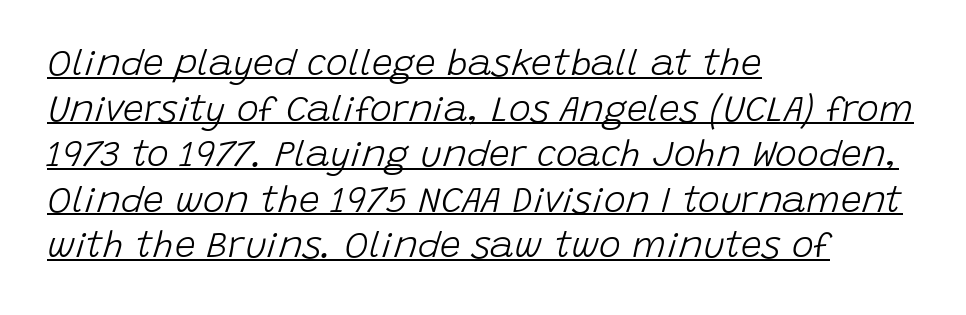
{"italic": "yes", "lean": "right", "slant_degrees": 15, "bold": "no", "weight": "light", "width": "normal", "stroke_contrast": "low", "x_height": "large", "monospaced": "no", "underline": "yes", "align": "left", "line_spacing_ratio": 1.23, "letter_spacing": "normal", "letter_spacing_em": 0.0, "glyph_px": 37}
